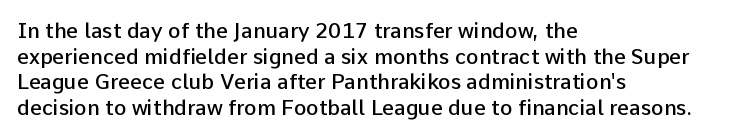
The image shows 21 px text type, upright; set left-aligned, line spacing 1.22x, normal letter spacing, not underlined.
